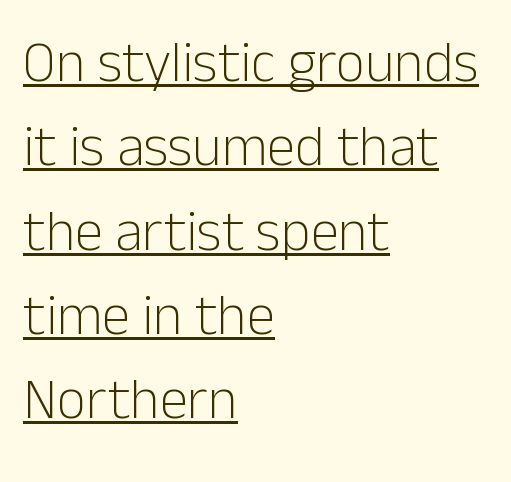
Q: Is the text bold? A: No.
Q: Is the text italic (slanted)? A: No, it is upright.
Q: Is the typeface a serif or a sans-serif typeface? A: Sans-serif.
Q: Is the text underlined? A: Yes.
Q: How is the paragraph aligned? A: Left-aligned.
Q: Is the spacing between letters normal or unusually wide? A: Normal.
Q: Is the spacing between lines tight, normal or loose? A: Normal.
Q: Width (condensed, normal, or wide)? A: Normal.
Q: Stroke contrast? A: Low.
Q: x-height? A: Medium.
Q: Monospaced? A: No.
